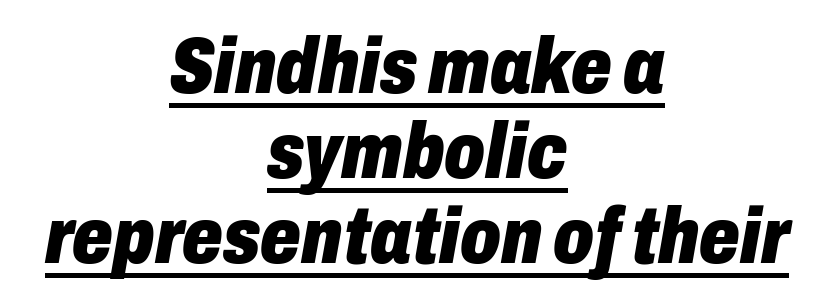
{"italic": "yes", "lean": "right", "slant_degrees": 10, "bold": "yes", "weight": "heavy", "width": "condensed", "stroke_contrast": "low", "x_height": "medium", "monospaced": "no", "underline": "yes", "align": "center", "line_spacing": "tight", "line_spacing_ratio": 1.06, "letter_spacing": "normal", "letter_spacing_em": 0.0, "glyph_px": 80}
